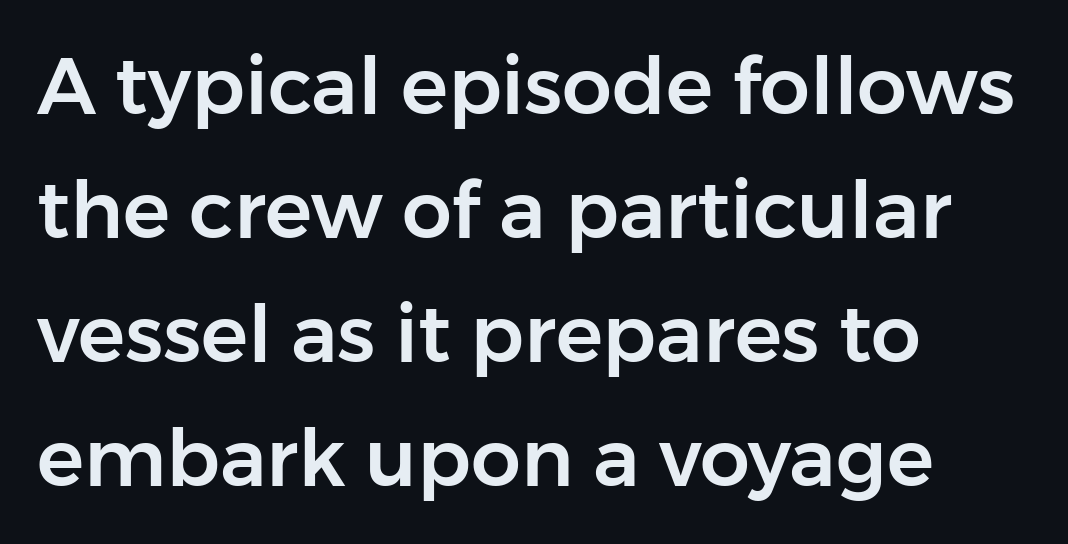
Q: Is the text italic (slanted)? A: No, it is upright.
Q: Is the typeface a serif or a sans-serif typeface? A: Sans-serif.
Q: Is the text underlined? A: No.
Q: How is the paragraph aligned? A: Left-aligned.
Q: Is the spacing between letters normal or unusually wide? A: Normal.
Q: Is the spacing between lines tight, normal or loose? A: Normal.
Q: Width (condensed, normal, or wide)? A: Normal.
Q: Stroke contrast? A: Low.
Q: x-height? A: Medium.
Q: Monospaced? A: No.
